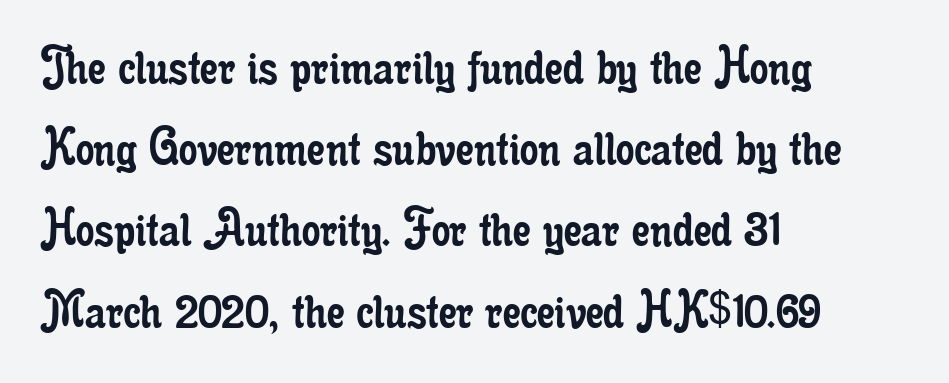
The passage shown stacks its lines at a standard gap. Is the type heavy? It reads as light-to-regular instead. Small tapered or slab feet sit at the stroke ends, so this counts as serif. The compositor pushed each line to the left boundary. The rendering uses natural spacing where letterforms have individual widths. Honestly, the letter spacing is just normal — you wouldn't notice it.
